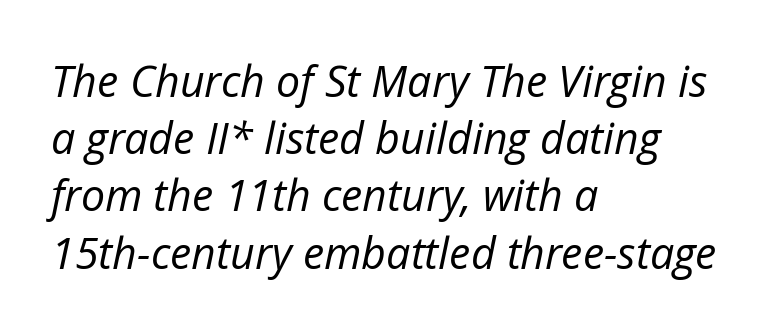
{"italic": "yes", "lean": "right", "slant_degrees": 12, "bold": "no", "weight": "regular", "width": "normal", "stroke_contrast": "low", "x_height": "medium", "monospaced": "no", "underline": "no", "align": "left", "line_spacing": "normal", "line_spacing_ratio": 1.33, "letter_spacing": "normal", "letter_spacing_em": 0.0, "glyph_px": 43}
